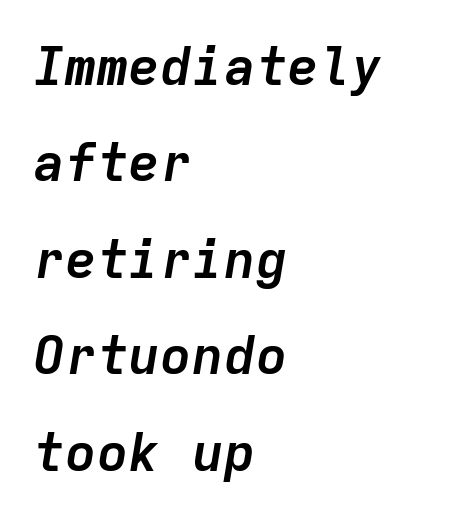
The image shows 53 px semibold type, italic (leaning right), monospaced; set left-aligned, line spacing 1.82x, normal letter spacing, not underlined; low stroke contrast and a medium x-height.
